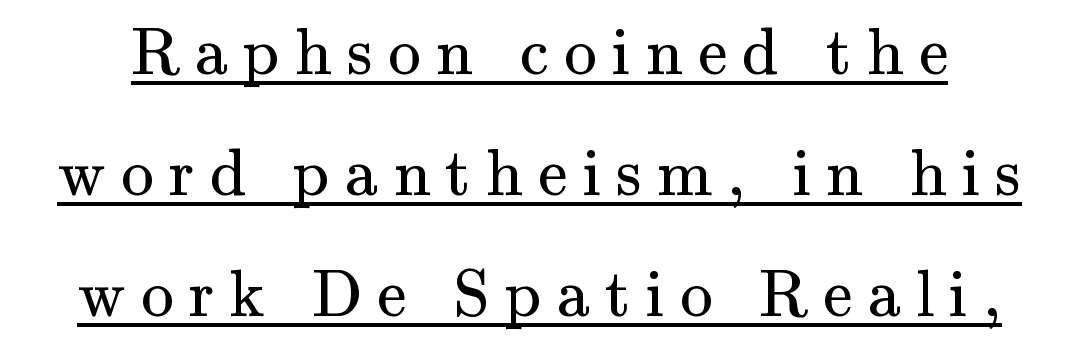
Q: Is the text bold? A: No.
Q: Is the text italic (slanted)? A: No, it is upright.
Q: Is the typeface a serif or a sans-serif typeface? A: Serif.
Q: Is the text underlined? A: Yes.
Q: Is the spacing between letters normal or unusually wide? A: Unusually wide.
Q: Width (condensed, normal, or wide)? A: Normal.
Q: Stroke contrast? A: Medium.
Q: x-height? A: Small.
Q: Monospaced? A: No.
